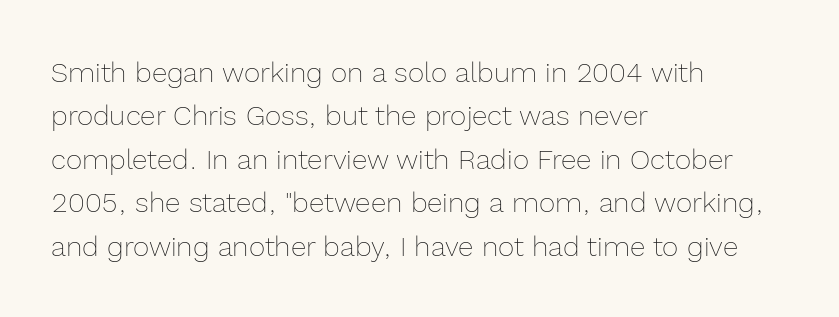
Caption: face not bold, strokes unweighted. The typography opts for an upright posture over an oblique one. Only glyphs here, with clear space below each row. The rendering uses natural spacing where letterforms have individual widths.
